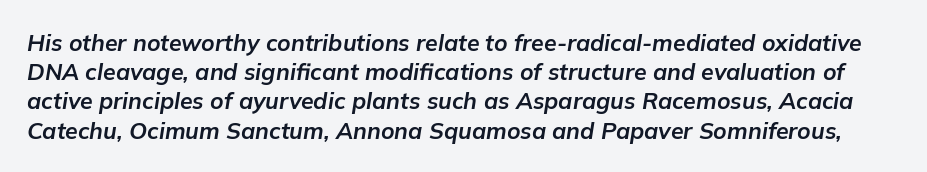
{"italic": "yes", "lean": "right", "slant_degrees": 9, "bold": "yes", "underline": "no", "line_spacing": "normal", "line_spacing_ratio": 1.27, "letter_spacing": "normal", "letter_spacing_em": 0.0, "glyph_px": 23}
